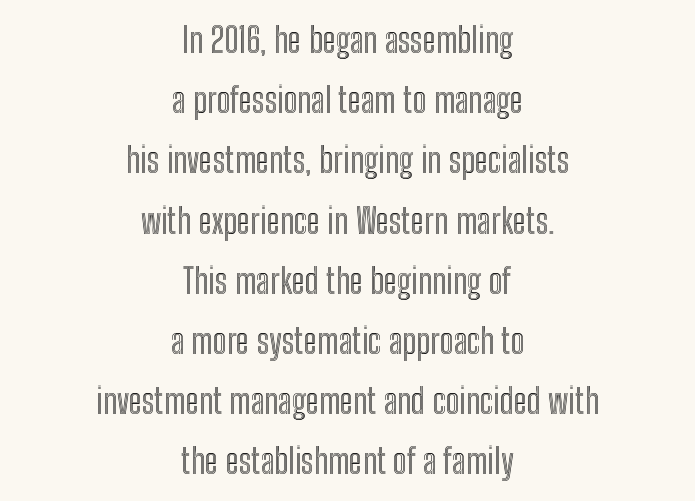
The image shows 35 px condensed type, upright; set centered, line spacing 1.72x, normal letter spacing, not underlined; a medium x-height.
